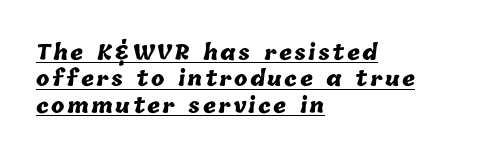
Q: Is the text bold? A: Yes.
Q: Is the text underlined? A: Yes.
Q: How is the paragraph aligned? A: Left-aligned.
Q: Is the spacing between lines tight, normal or loose? A: Normal.
